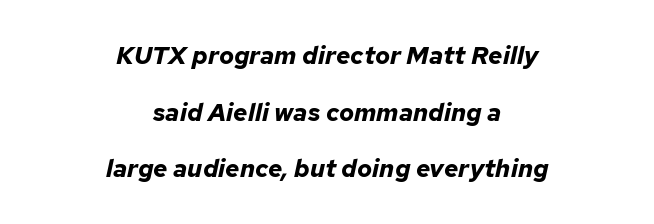
Yep, that's italic — everything's leaning. Unmarked baselines from the first word to the last. Both edges are ragged and mirror each other, which tells us the setting is centered. Rows of type keep a wide berth in the vertical direction. Standard letterfit; no display-style spreading of the glyphs.
